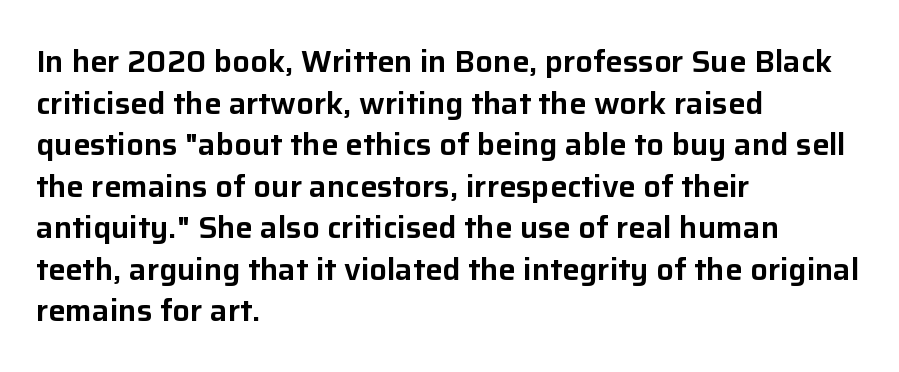
Q: Is the text italic (slanted)? A: No, it is upright.
Q: Is the typeface a serif or a sans-serif typeface? A: Sans-serif.
Q: Is the text underlined? A: No.
Q: How is the paragraph aligned? A: Left-aligned.
Q: Is the spacing between letters normal or unusually wide? A: Normal.
Q: Is the spacing between lines tight, normal or loose? A: Normal.
Q: Width (condensed, normal, or wide)? A: Normal.
Q: Stroke contrast? A: Low.
Q: x-height? A: Medium.
Q: Monospaced? A: No.
